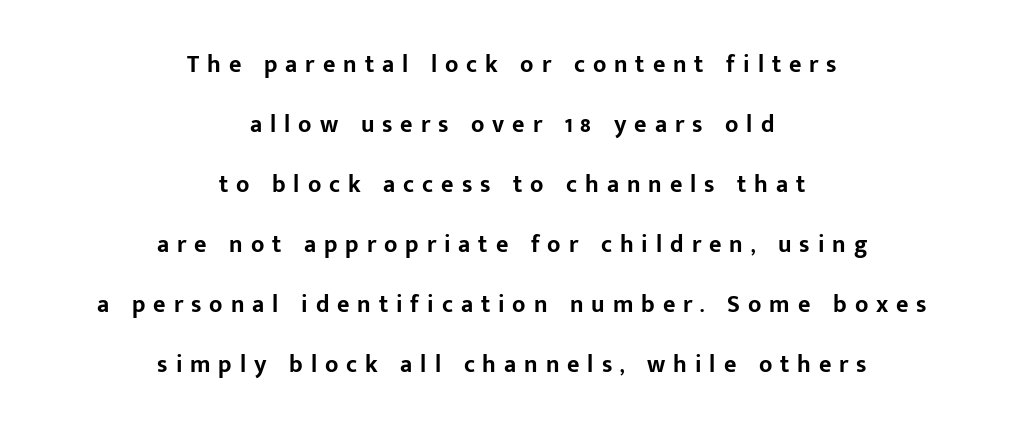
{"italic": "no", "bold": "yes", "underline": "no", "align": "center", "line_spacing": "loose", "line_spacing_ratio": 2.5, "letter_spacing": "wide", "letter_spacing_em": 0.33, "glyph_px": 24}
